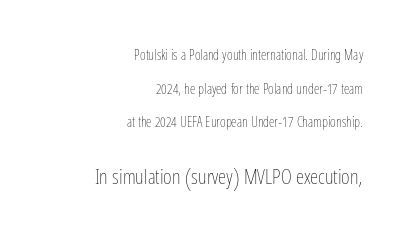
It's the straight-up-and-down kind of type. Whoever set this chose breathing room over compactness in the vertical rhythm. The lower block of text is set noticeably larger than the block above it. The tracking reads as untouched default to a designer's eye.
